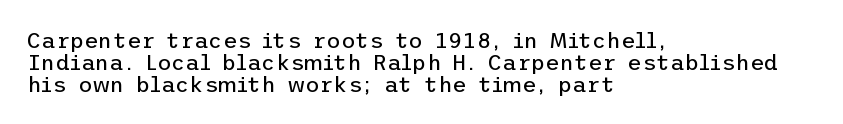
Q: Is the text bold? A: No.
Q: Is the text italic (slanted)? A: No, it is upright.
Q: Is the text underlined? A: No.
Q: How is the paragraph aligned? A: Left-aligned.
Q: Is the spacing between letters normal or unusually wide? A: Normal.
Q: Is the spacing between lines tight, normal or loose? A: Tight.
